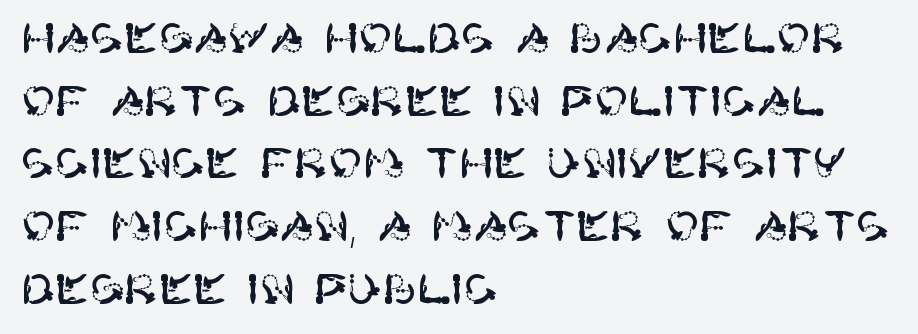
Q: Is the text italic (slanted)? A: No, it is upright.
Q: Is the typeface a serif or a sans-serif typeface? A: Sans-serif.
Q: Is the text underlined? A: No.
Q: How is the paragraph aligned? A: Left-aligned.
Q: Is the spacing between letters normal or unusually wide? A: Normal.
Q: Is the spacing between lines tight, normal or loose? A: Normal.
Q: Width (condensed, normal, or wide)? A: Normal.
Q: Stroke contrast? A: High.
Q: x-height? A: Large.
